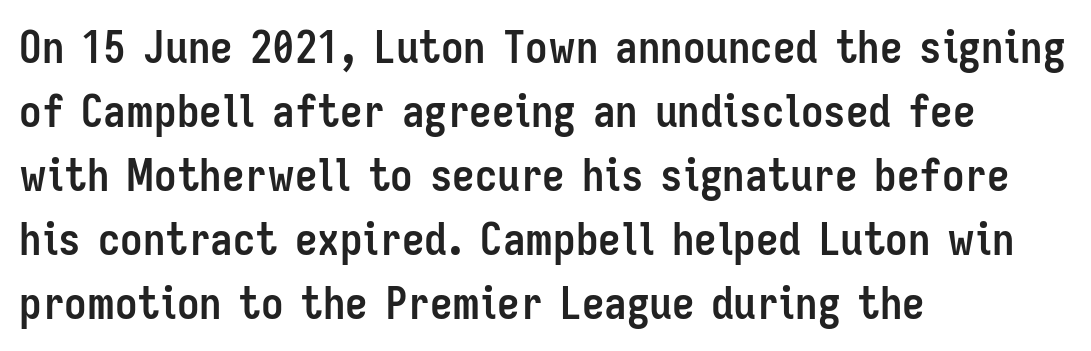
{"serif": "no", "italic": "no", "bold": "yes", "weight": "semibold", "width": "condensed", "stroke_contrast": "low", "x_height": "medium", "monospaced": "no", "underline": "no", "align": "left", "line_spacing": "normal", "line_spacing_ratio": 1.42, "letter_spacing": "normal", "letter_spacing_em": 0.0, "glyph_px": 45}
